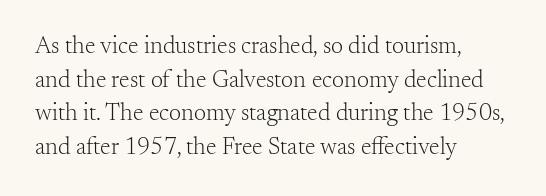
The image shows 24 px text type, upright; set left-aligned, normal line spacing (1.4x), normal letter spacing, not underlined.
